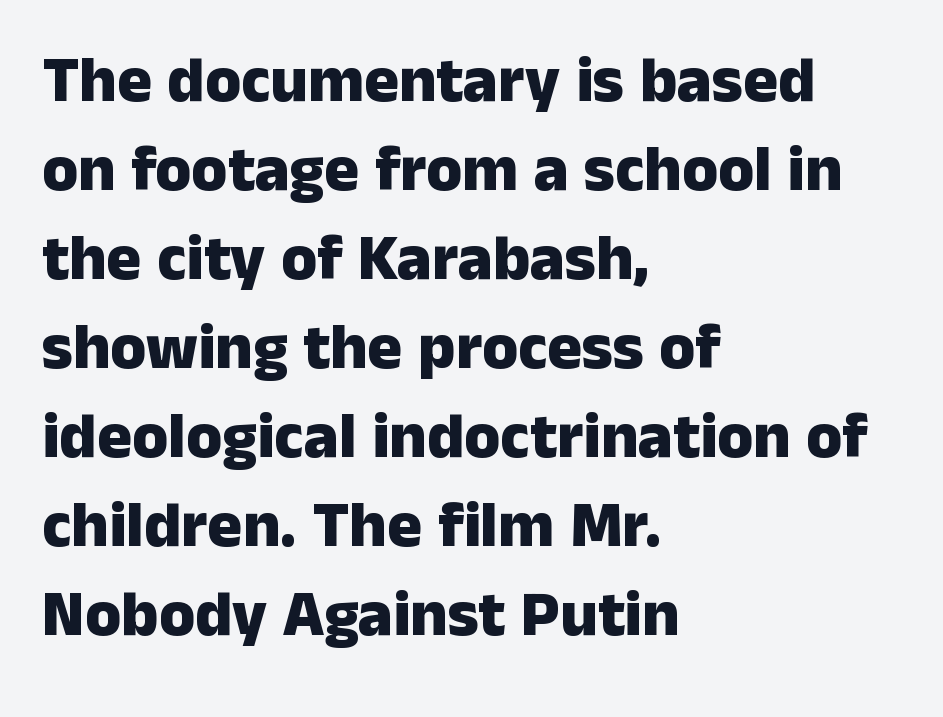
Varying glyph widths throughout — classic text-font behaviour. Nothing unusual about the tracking: characters are spaced as the font intends. Successive baselines arrive at the customary interval. When letters stand straight like this, we call the style roman or upright. The glyphs have the mass of a bold cut. The typesetter chose a ragged-right arrangement here.
